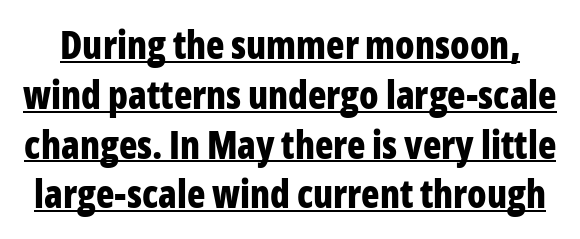
Q: Is the text bold? A: Yes.
Q: Is the text italic (slanted)? A: No, it is upright.
Q: Is the typeface a serif or a sans-serif typeface? A: Sans-serif.
Q: Is the text underlined? A: Yes.
Q: Is the spacing between letters normal or unusually wide? A: Normal.
Q: Is the spacing between lines tight, normal or loose? A: Normal.
Q: Width (condensed, normal, or wide)? A: Condensed.
Q: Stroke contrast? A: Low.
Q: x-height? A: Medium.
Q: Monospaced? A: No.
